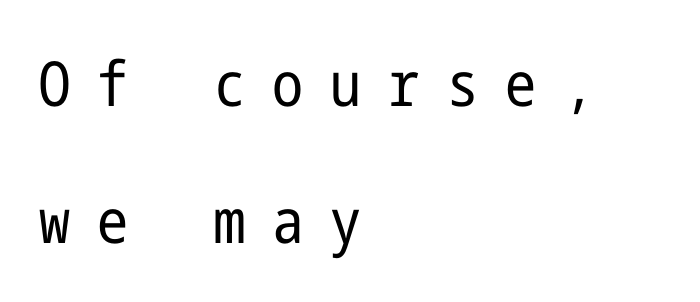
The image shows 62 px regular-weight, condensed sans-serif type, upright; set left-aligned, loose line spacing (2.21x), unusually wide letter spacing (+0.44 em), not underlined; low stroke contrast and a medium x-height.
